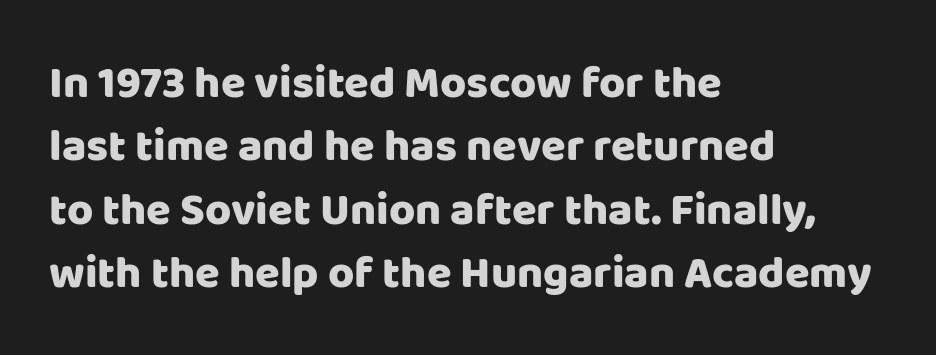
Q: Is the text italic (slanted)? A: No, it is upright.
Q: Is the typeface a serif or a sans-serif typeface? A: Sans-serif.
Q: Is the text underlined? A: No.
Q: How is the paragraph aligned? A: Left-aligned.
Q: Is the spacing between letters normal or unusually wide? A: Normal.
Q: Is the spacing between lines tight, normal or loose? A: Normal.
Q: Width (condensed, normal, or wide)? A: Normal.
Q: Stroke contrast? A: Low.
Q: x-height? A: Large.
Q: Monospaced? A: No.
